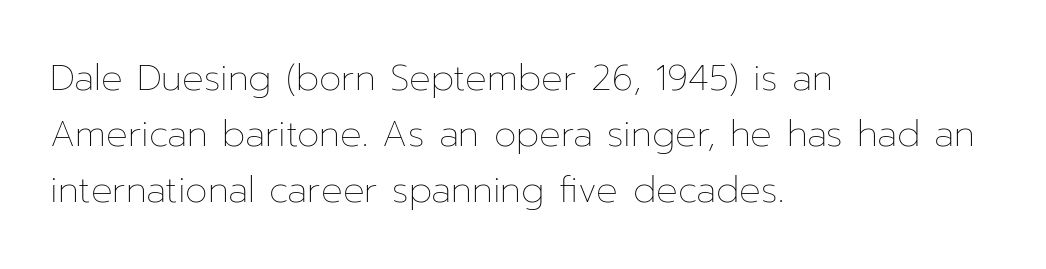
Q: Is the text bold? A: No.
Q: Is the text italic (slanted)? A: No, it is upright.
Q: Is the text underlined? A: No.
Q: How is the paragraph aligned? A: Left-aligned.
Q: Is the spacing between letters normal or unusually wide? A: Normal.
Q: Is the spacing between lines tight, normal or loose? A: Normal.
Q: Width (condensed, normal, or wide)? A: Normal.
Q: Stroke contrast? A: Low.
Q: x-height? A: Medium.
Q: Monospaced? A: No.
